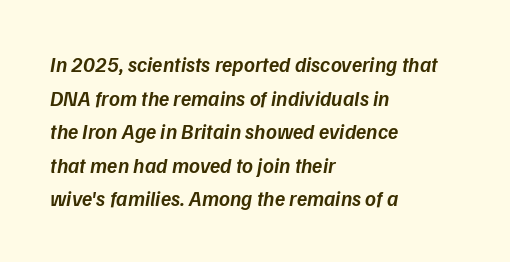
Q: Is the text bold? A: Semi-bold.
Q: Is the text italic (slanted)? A: Yes, it leans right by about 9 degrees.
Q: Is the text underlined? A: No.
Q: How is the paragraph aligned? A: Left-aligned.
Q: Is the spacing between letters normal or unusually wide? A: Normal.
Q: Is the spacing between lines tight, normal or loose? A: Normal.
